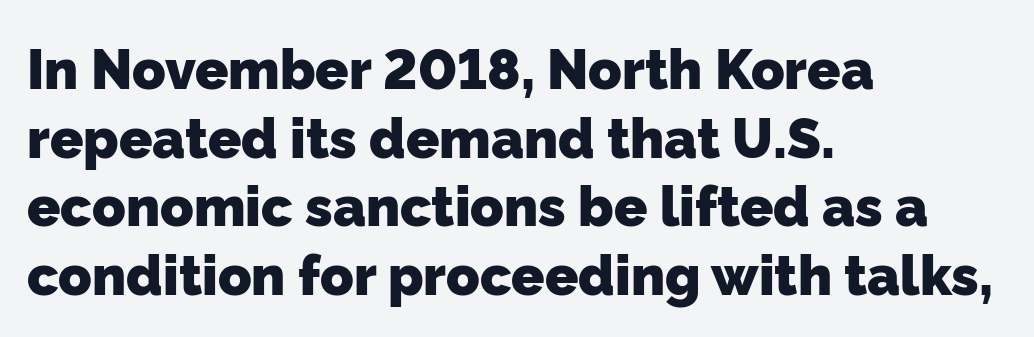
Interline gaps are of average width in this sample. The face used here is rendered with its standard letterfit. What weight is shown? A full bold with thick strokes. The space directly below the letters is spotless. The face used here is proportionally spaced, like ordinary book or web type.
